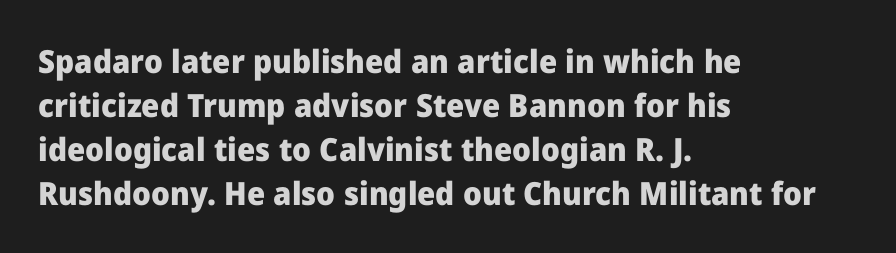
Q: Is the text bold? A: Yes.
Q: Is the text italic (slanted)? A: No, it is upright.
Q: Is the typeface a serif or a sans-serif typeface? A: Sans-serif.
Q: Is the text underlined? A: No.
Q: How is the paragraph aligned? A: Left-aligned.
Q: Is the spacing between letters normal or unusually wide? A: Normal.
Q: Is the spacing between lines tight, normal or loose? A: Normal.
Q: Width (condensed, normal, or wide)? A: Normal.
Q: Stroke contrast? A: Low.
Q: x-height? A: Medium.
Q: Monospaced? A: No.
